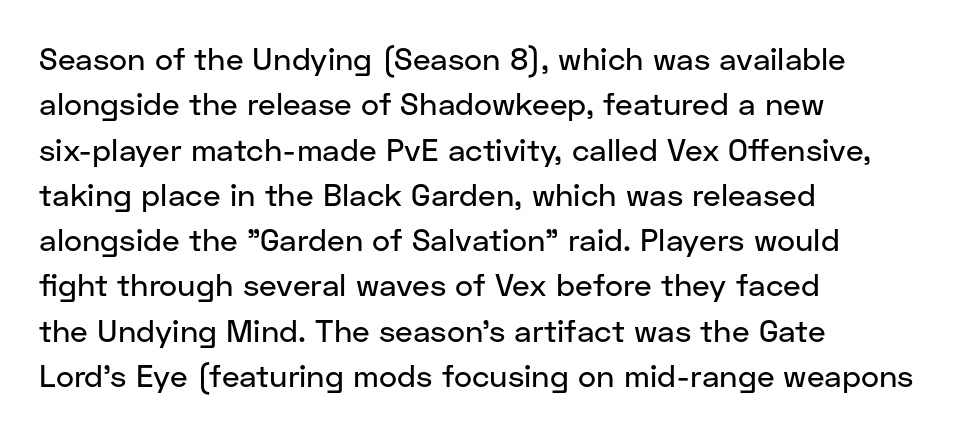
Q: Is the text italic (slanted)? A: No, it is upright.
Q: Is the typeface a serif or a sans-serif typeface? A: Sans-serif.
Q: Is the text underlined? A: No.
Q: How is the paragraph aligned? A: Left-aligned.
Q: Is the spacing between letters normal or unusually wide? A: Normal.
Q: Is the spacing between lines tight, normal or loose? A: Normal.
Q: Width (condensed, normal, or wide)? A: Normal.
Q: Stroke contrast? A: Low.
Q: x-height? A: Medium.
Q: Monospaced? A: No.
